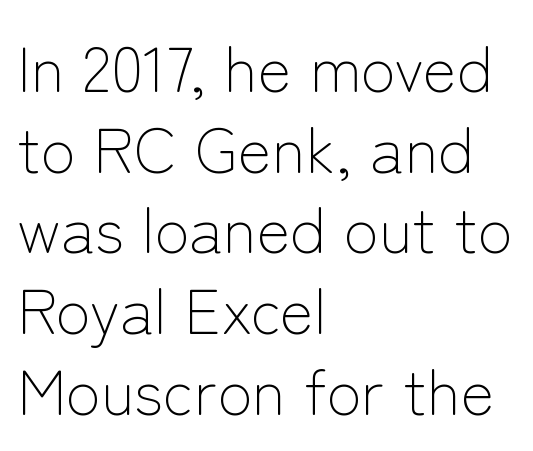
Q: Is the text bold? A: No.
Q: Is the text italic (slanted)? A: No, it is upright.
Q: Is the typeface a serif or a sans-serif typeface? A: Sans-serif.
Q: Is the text underlined? A: No.
Q: How is the paragraph aligned? A: Left-aligned.
Q: Is the spacing between letters normal or unusually wide? A: Normal.
Q: Is the spacing between lines tight, normal or loose? A: Normal.
Q: Width (condensed, normal, or wide)? A: Normal.
Q: Stroke contrast? A: Low.
Q: x-height? A: Medium.
Q: Monospaced? A: No.
